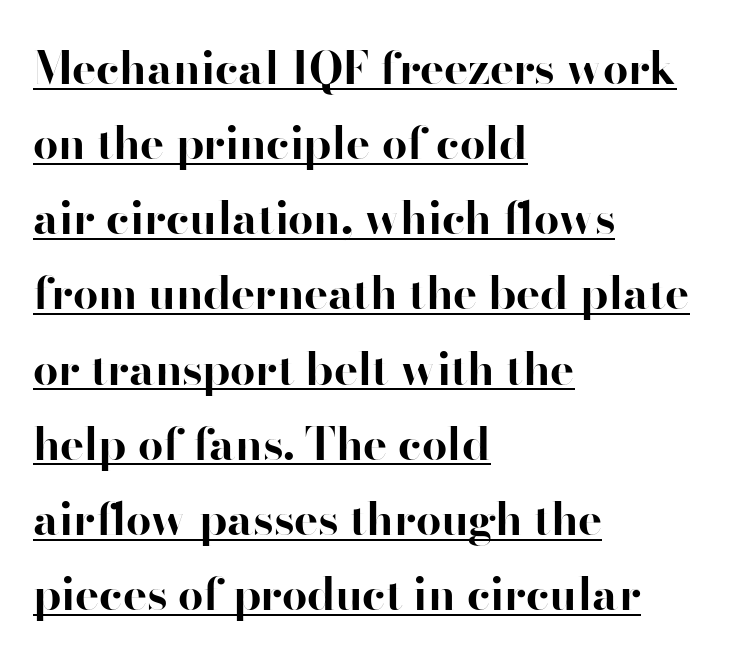
The image shows 45 px bold sans-serif type, upright; set left-aligned, normal line spacing (1.67x), normal letter spacing, underlined; high stroke contrast and a small x-height.
